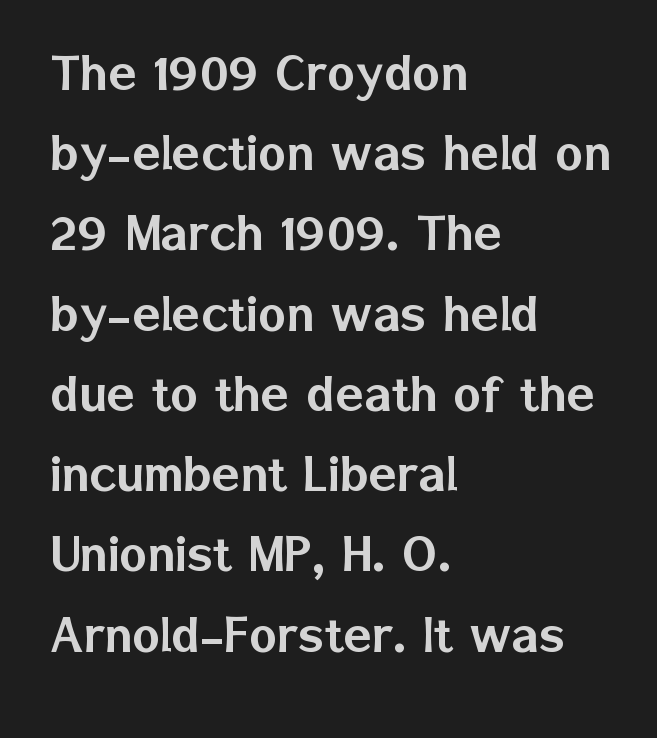
{"serif": "no", "italic": "no", "width": "normal", "stroke_contrast": "low", "x_height": "medium", "monospaced": "no", "underline": "no", "align": "left", "line_spacing": "normal", "line_spacing_ratio": 1.36, "letter_spacing": "normal", "letter_spacing_em": 0.0, "glyph_px": 59}
